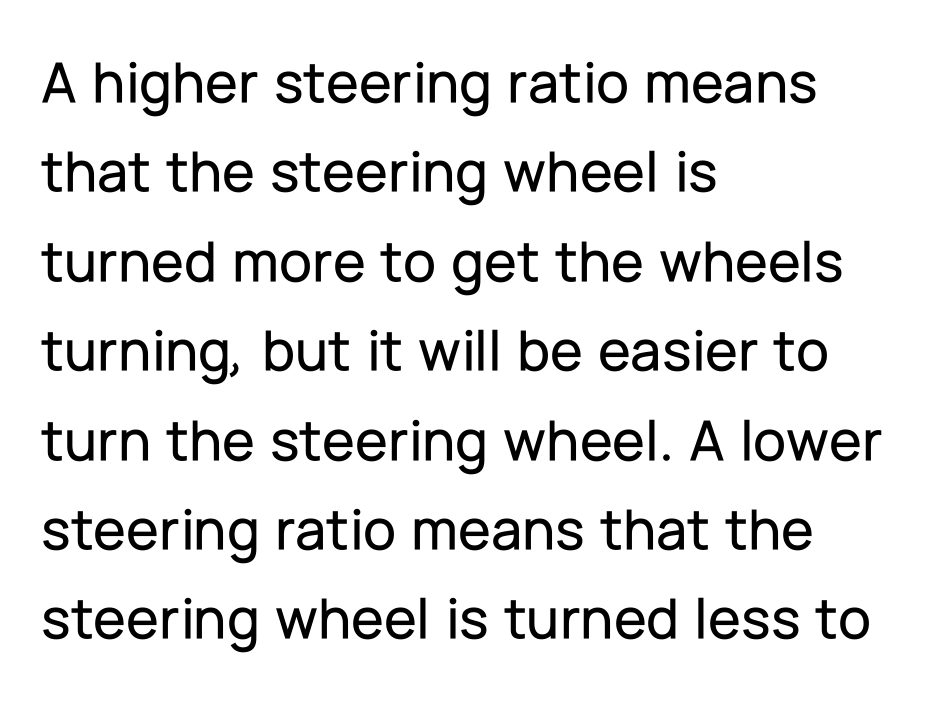
Q: Is the text italic (slanted)? A: No, it is upright.
Q: Is the typeface a serif or a sans-serif typeface? A: Sans-serif.
Q: Is the text underlined? A: No.
Q: How is the paragraph aligned? A: Left-aligned.
Q: Is the spacing between letters normal or unusually wide? A: Normal.
Q: Is the spacing between lines tight, normal or loose? A: Normal.
Q: Width (condensed, normal, or wide)? A: Normal.
Q: Stroke contrast? A: Low.
Q: x-height? A: Medium.
Q: Monospaced? A: No.
